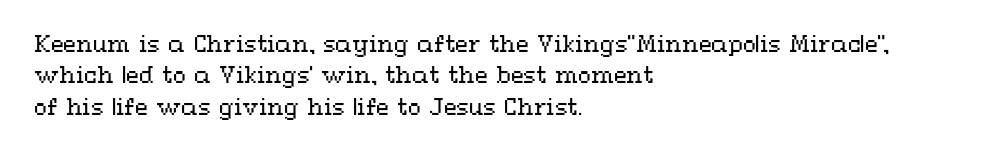
The image shows 21 px text type, upright; set left-aligned, normal line spacing (1.5x), normal letter spacing, not underlined.
